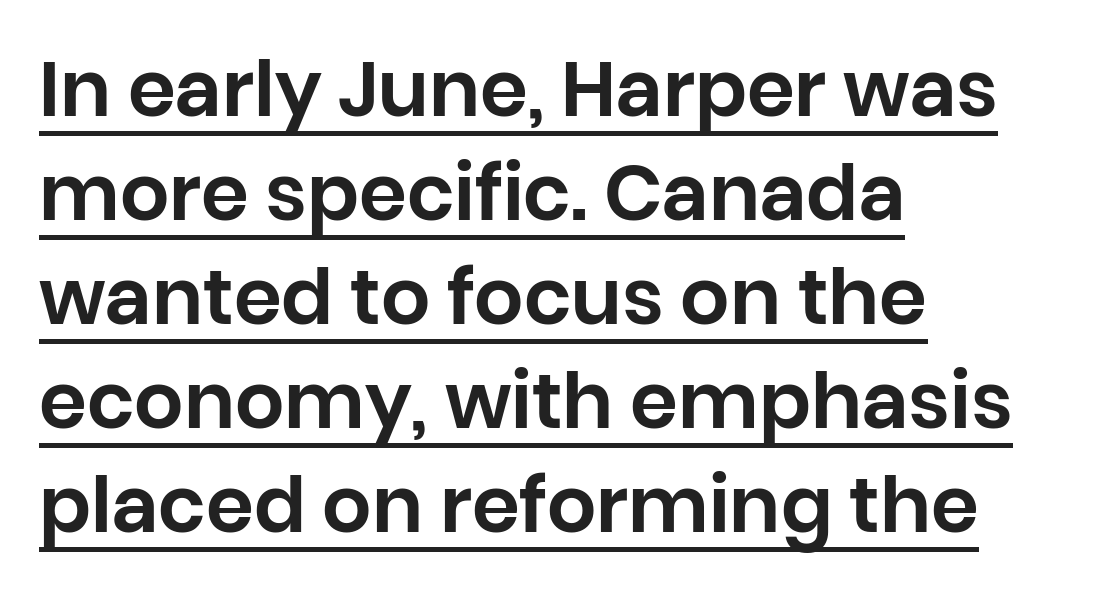
Q: Is the text italic (slanted)? A: No, it is upright.
Q: Is the typeface a serif or a sans-serif typeface? A: Sans-serif.
Q: Is the text underlined? A: Yes.
Q: How is the paragraph aligned? A: Left-aligned.
Q: Is the spacing between letters normal or unusually wide? A: Normal.
Q: Is the spacing between lines tight, normal or loose? A: Normal.
Q: Width (condensed, normal, or wide)? A: Normal.
Q: Stroke contrast? A: Low.
Q: x-height? A: Large.
Q: Monospaced? A: No.
